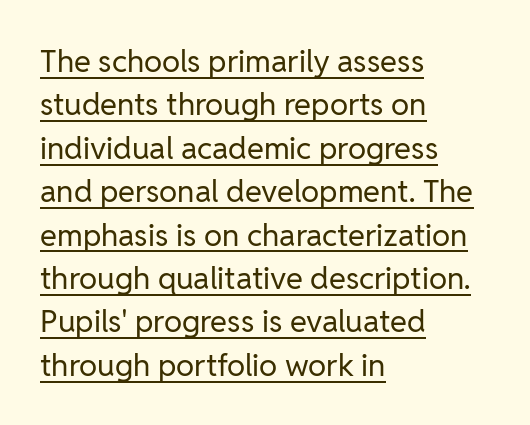
{"serif": "no", "italic": "no", "bold": "no", "weight": "regular", "width": "normal", "stroke_contrast": "low", "x_height": "medium", "monospaced": "no", "underline": "yes", "align": "left", "line_spacing": "normal", "line_spacing_ratio": 1.4, "letter_spacing": "normal", "letter_spacing_em": 0.0, "glyph_px": 31}
